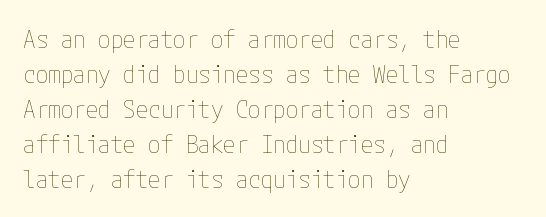
Q: Is the text bold? A: No.
Q: Is the text italic (slanted)? A: No, it is upright.
Q: Is the text underlined? A: No.
Q: How is the paragraph aligned? A: Left-aligned.
Q: Is the spacing between letters normal or unusually wide? A: Normal.
Q: Is the spacing between lines tight, normal or loose? A: Normal.
